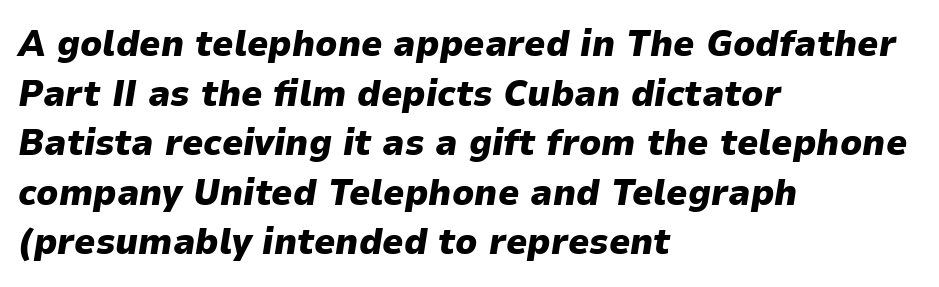
{"italic": "yes", "lean": "right", "slant_degrees": 9, "bold": "yes", "weight": "heavy", "width": "normal", "stroke_contrast": "low", "x_height": "medium", "monospaced": "no", "underline": "no", "align": "left", "line_spacing": "normal", "line_spacing_ratio": 1.34, "letter_spacing": "normal", "letter_spacing_em": 0.0, "glyph_px": 37}
